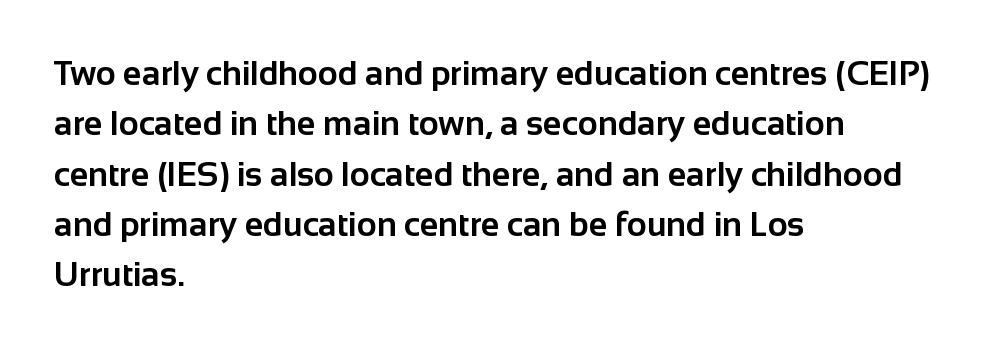
The image shows 34 px bold sans-serif type, upright; set left-aligned, normal line spacing (1.48x), normal letter spacing, not underlined; low stroke contrast and a medium x-height.
